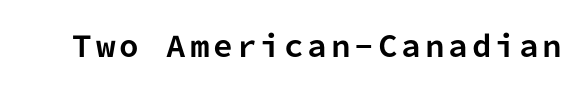
Set as a true bold cut, around the 700 mark. The gap between lines stays unmarked. Here the designer chose a console-style face with uniform glyph widths. The characters display no serif detailing; their extremities are plain. These lines were composed using upright roman letters.
